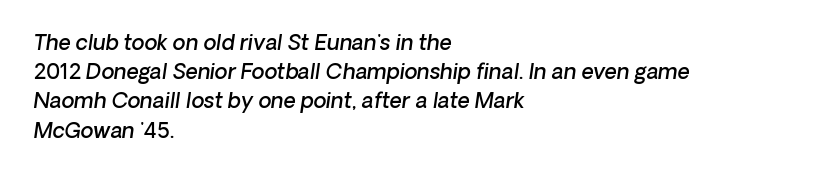
Q: Is the text bold? A: Semi-bold.
Q: Is the text underlined? A: No.
Q: How is the paragraph aligned? A: Left-aligned.
Q: Is the spacing between letters normal or unusually wide? A: Normal.
Q: Is the spacing between lines tight, normal or loose? A: Normal.
